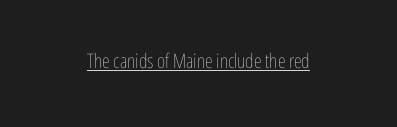
The image shows 20 px text type, upright; set centered, normal letter spacing, underlined.
